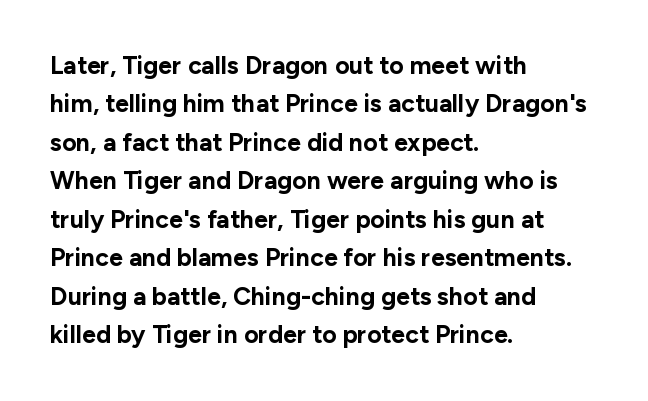
Q: Is the text bold? A: Yes.
Q: Is the text italic (slanted)? A: No, it is upright.
Q: Is the text underlined? A: No.
Q: How is the paragraph aligned? A: Left-aligned.
Q: Is the spacing between letters normal or unusually wide? A: Normal.
Q: Is the spacing between lines tight, normal or loose? A: Normal.
